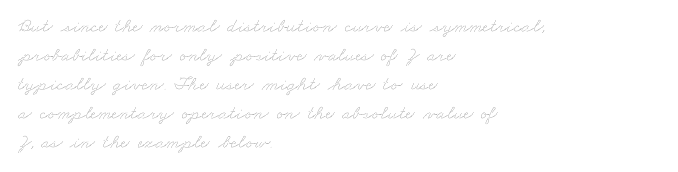
This is not heavy type; no bold has been used. The rag falls on the right side of this text block. Descenders hang freely into open space. What's the leading like? Ordinary, nothing unusual. Is the letter spacing exaggerated? No — it looks like the ordinary default.
